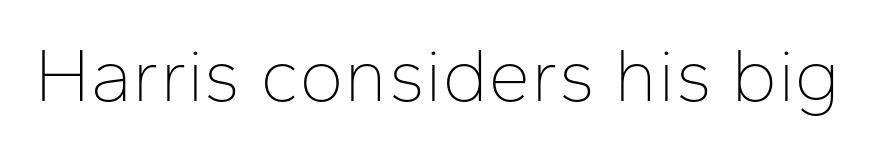
Rule under the text: the space is simply empty. Do the letters lean? They stand straight. These lines are rendered in a variable-pitch font. Compared with typical body copy, the letter spacing here is the same.
